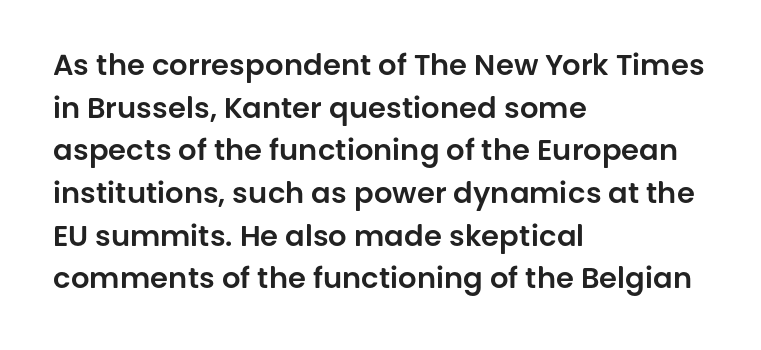
The leading is moderate, giving the passage an even texture. Classification — sans serif. When letters stand straight like this, we call the style roman or upright. A typesetter would call this proportional, since set widths differ per character. The strip under each line holds only bare page. This sample uses plain, unmodified letter spacing.
